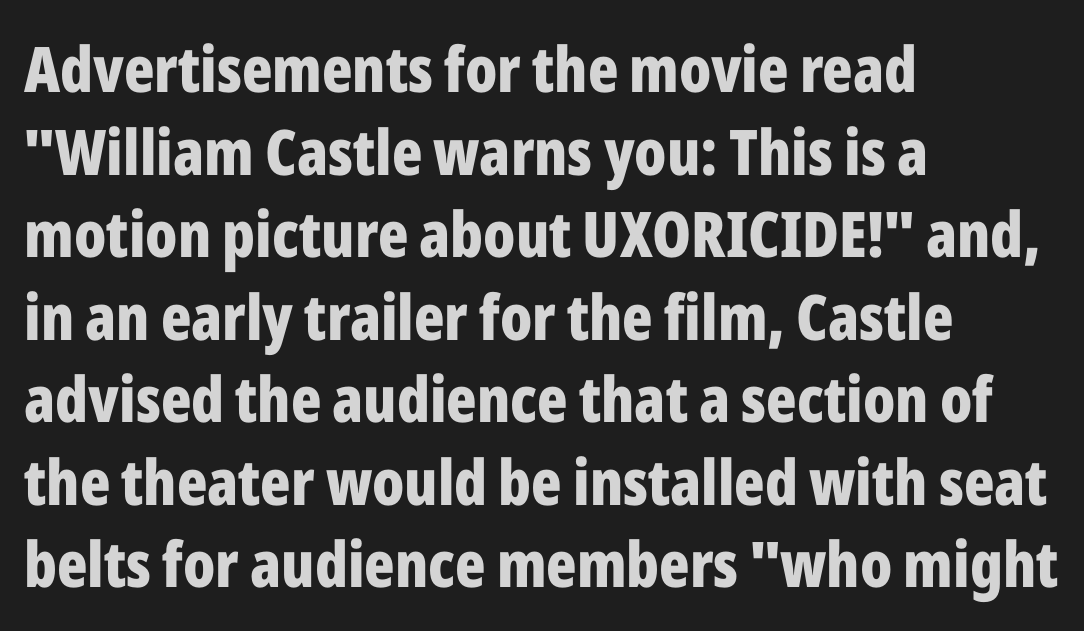
The image shows 63 px bold, condensed sans-serif type, upright; set left-aligned, normal line spacing (1.31x), normal letter spacing, not underlined; low stroke contrast and a medium x-height.
